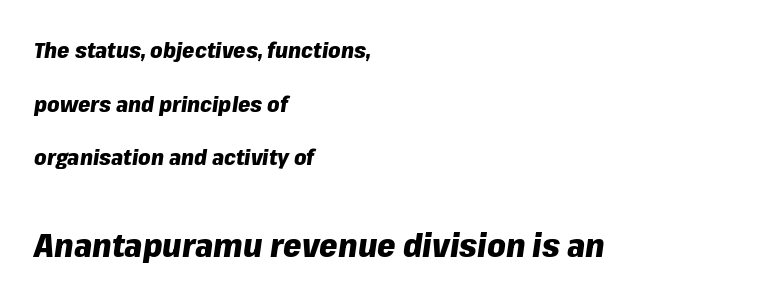
{"italic": "yes", "lean": "right", "slant_degrees": 8, "bold": "yes", "weight": "heavy", "width": "normal", "stroke_contrast": "low", "x_height": "medium", "monospaced": "no", "underline": "no", "align": "left", "line_spacing": "loose", "line_spacing_ratio": 2.44, "letter_spacing": "normal", "letter_spacing_em": 0.0, "larger_block": "second", "size_ratio": 1.5, "glyph_px": 33}
